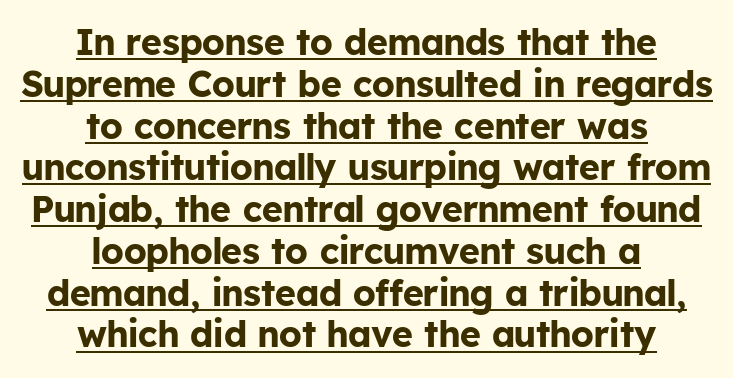
The image shows 36 px bold sans-serif type, upright; set centered, line spacing 1.16x, normal letter spacing, underlined; low stroke contrast and a medium x-height.
